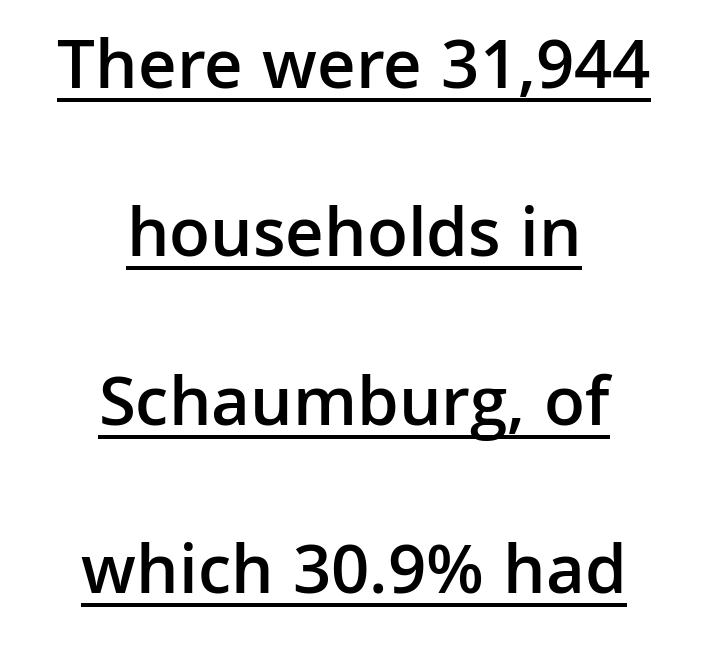
Q: Is the text bold? A: Semi-bold.
Q: Is the text italic (slanted)? A: No, it is upright.
Q: Is the typeface a serif or a sans-serif typeface? A: Sans-serif.
Q: Is the text underlined? A: Yes.
Q: How is the paragraph aligned? A: Centered.
Q: Is the spacing between letters normal or unusually wide? A: Normal.
Q: Is the spacing between lines tight, normal or loose? A: Loose.
Q: Width (condensed, normal, or wide)? A: Normal.
Q: Stroke contrast? A: Low.
Q: x-height? A: Medium.
Q: Monospaced? A: No.
